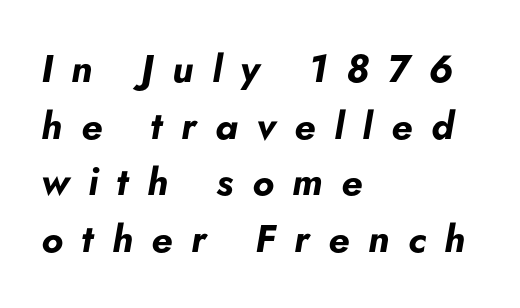
The image shows 38 px bold type, italic (leaning right); set left-aligned, normal line spacing (1.49x), unusually wide letter spacing (+0.49 em), not underlined; low stroke contrast and a small x-height.
